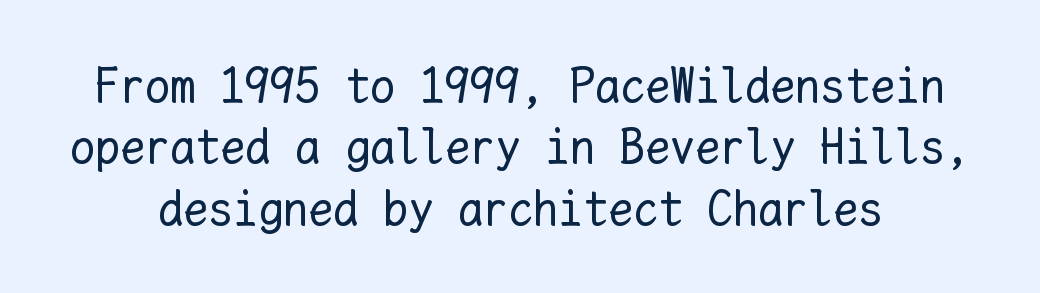
Students, note that the glyphs here touch the page at normal intervals. Any mark beneath the type? The region is blank. The characters are drawn with everyday or finer stroke widths. Monospaced: the letters line up in strict vertical columns. The lettering holds an erect, upright posture throughout.
